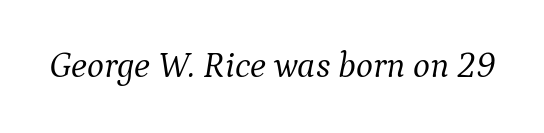
Q: Is the text bold? A: No.
Q: Is the text italic (slanted)? A: Yes, it leans right by about 9 degrees.
Q: Is the typeface a serif or a sans-serif typeface? A: Serif.
Q: Is the text underlined? A: No.
Q: Is the spacing between letters normal or unusually wide? A: Normal.
Q: Width (condensed, normal, or wide)? A: Normal.
Q: Stroke contrast? A: Medium.
Q: x-height? A: Medium.
Q: Monospaced? A: No.
